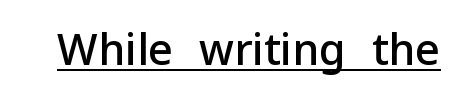
Q: Is the text bold? A: Semi-bold.
Q: Is the text italic (slanted)? A: No, it is upright.
Q: Is the typeface a serif or a sans-serif typeface? A: Sans-serif.
Q: Is the text underlined? A: Yes.
Q: Is the spacing between letters normal or unusually wide? A: Normal.
Q: Width (condensed, normal, or wide)? A: Normal.
Q: Stroke contrast? A: Low.
Q: x-height? A: Medium.
Q: Monospaced? A: No.
